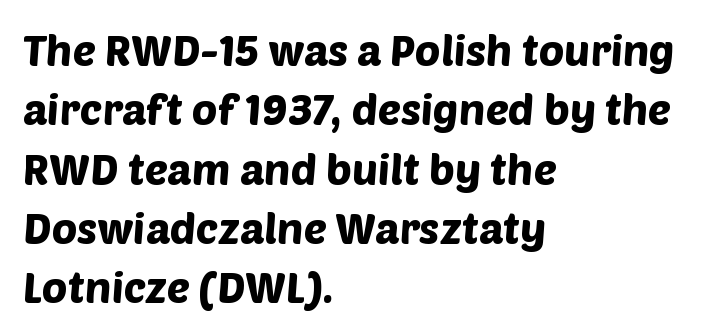
{"serif": "no", "width": "normal", "stroke_contrast": "low", "x_height": "large", "monospaced": "no", "underline": "no", "align": "left", "line_spacing": "normal", "line_spacing_ratio": 1.38, "letter_spacing": "normal", "letter_spacing_em": 0.0, "glyph_px": 43}
